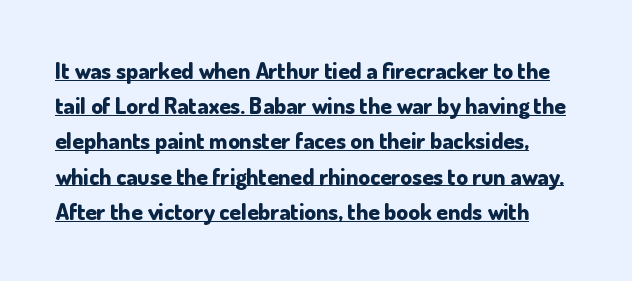
{"italic": "no", "bold": "yes", "underline": "yes", "line_spacing": "normal", "line_spacing_ratio": 1.53, "letter_spacing": "normal", "letter_spacing_em": 0.0, "glyph_px": 23}
